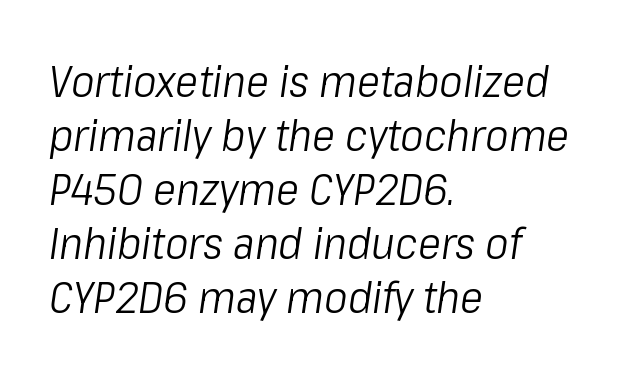
{"italic": "yes", "lean": "right", "slant_degrees": 8, "bold": "no", "weight": "light", "width": "condensed", "stroke_contrast": "low", "x_height": "medium", "monospaced": "no", "underline": "no", "align": "left", "line_spacing_ratio": 1.23, "letter_spacing": "normal", "letter_spacing_em": 0.0, "glyph_px": 44}
